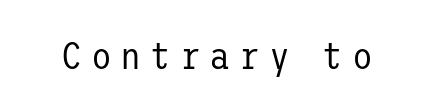
The image shows 38 px regular-weight sans-serif type, upright; set unusually wide letter spacing (+0.23 em), not underlined; low stroke contrast and a medium x-height.
